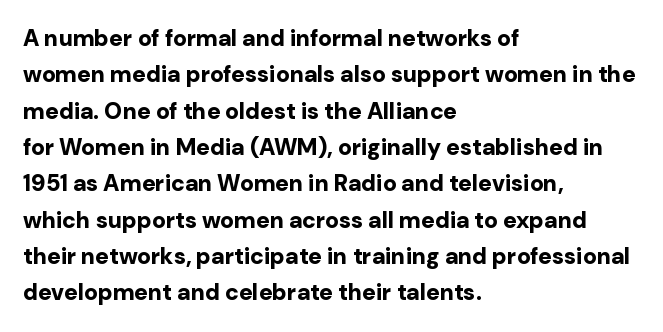
The text block is weighted toward the left margin, trailing off unevenly rightward. These lines carry a lot of weight — the face is fully bold. The letters stand upright; this is a roman face. Each row of text sits above clean, open space. This rendering leaves character spacing at its baseline value.
